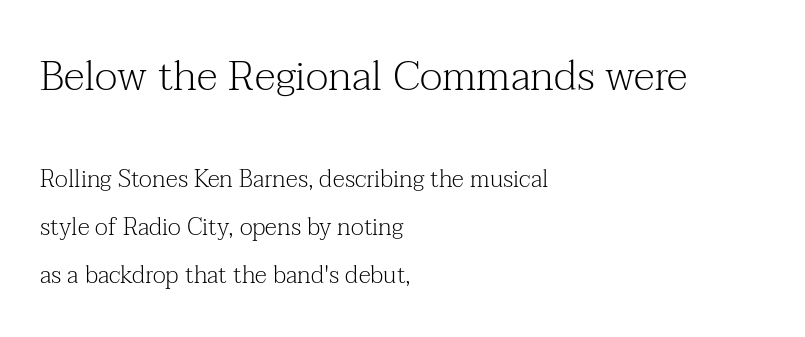
{"serif": "yes", "italic": "no", "bold": "no", "weight": "light", "width": "normal", "stroke_contrast": "medium", "x_height": "medium", "monospaced": "no", "underline": "no", "align": "left", "line_spacing": "loose", "line_spacing_ratio": 2.01, "letter_spacing": "normal", "letter_spacing_em": 0.0, "larger_block": "first", "size_ratio": 1.75, "glyph_px": 42}
